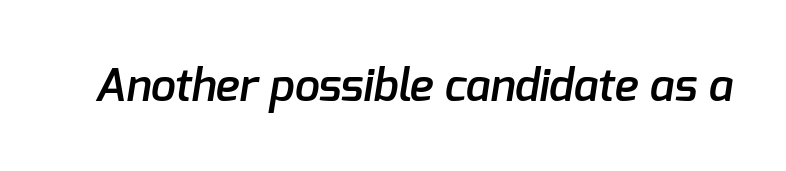
The image shows 45 px semibold sans-serif type; set normal letter spacing, not underlined; low stroke contrast and a medium x-height.
